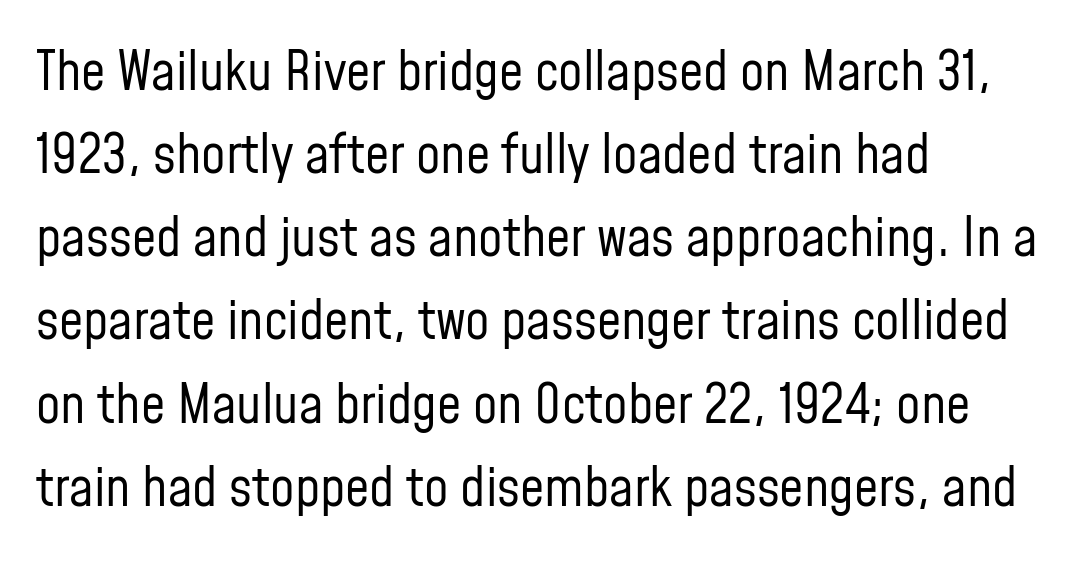
Q: Is the text bold? A: No.
Q: Is the text italic (slanted)? A: No, it is upright.
Q: Is the typeface a serif or a sans-serif typeface? A: Sans-serif.
Q: Is the text underlined? A: No.
Q: How is the paragraph aligned? A: Left-aligned.
Q: Is the spacing between letters normal or unusually wide? A: Normal.
Q: Is the spacing between lines tight, normal or loose? A: Normal.
Q: Width (condensed, normal, or wide)? A: Condensed.
Q: Stroke contrast? A: Low.
Q: x-height? A: Medium.
Q: Monospaced? A: No.
